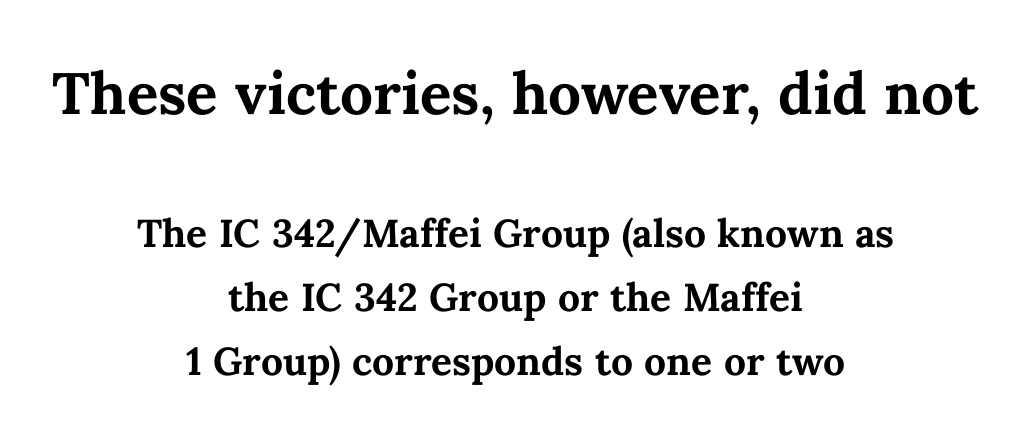
{"italic": "no", "bold": "yes", "weight": "semibold", "width": "normal", "stroke_contrast": "medium", "x_height": "medium", "monospaced": "no", "underline": "no", "align": "center", "line_spacing_ratio": 1.23, "letter_spacing": "normal", "letter_spacing_em": 0.0, "larger_block": "first", "size_ratio": 1.5, "glyph_px": 78}
